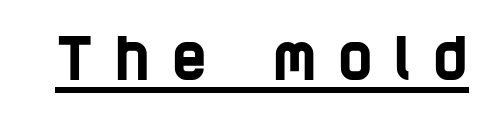
The image shows 59 px condensed sans-serif type; set unusually wide letter spacing (+0.37 em), underlined; low stroke contrast and a large x-height.
